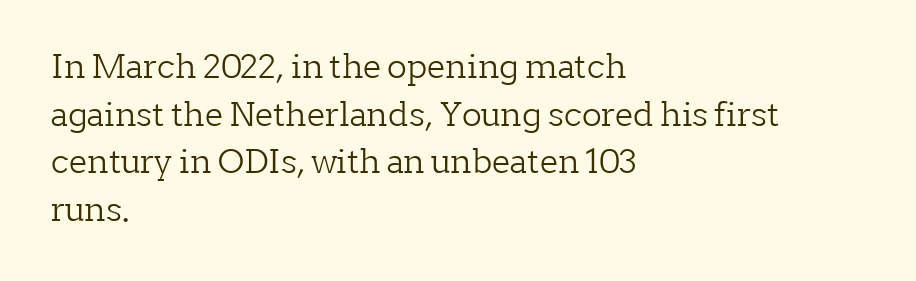
To sum up the face: it has serifs. The ragged edge is on the right, which tells us the setting is flush left. Check under the words: just untouched page. The letterforms sit shoulder to shoulder at normal distance. Baseline-to-baseline distance is the conventional proportion of letter height. Ordinary non-slanted type is in use.
